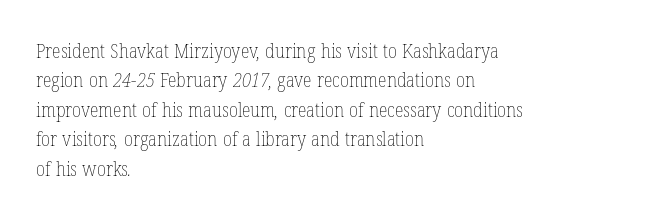
Is this a heavy cut? Hardly; it is regular or lighter. Notice how descenders clear the ascenders below comfortably — that's standard leading. Between one letter and the next there's only the usual sliver of space. The zone under the glyphs is completely vacant.
